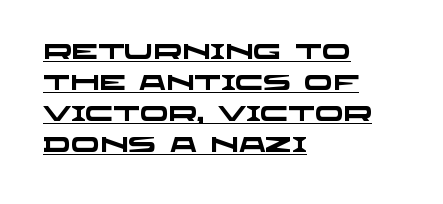
Spacing between characters is what you'd get straight out of the box. The rows are spaced the way most documents space them. What decoration does the sample have? An underline. Short and long lines alike share a common starting point at left. Summary of weight: heavy, a full bold.
